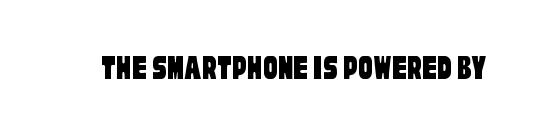
The image shows 36 px condensed sans-serif type; set normal letter spacing, not underlined; low stroke contrast and a large x-height.
